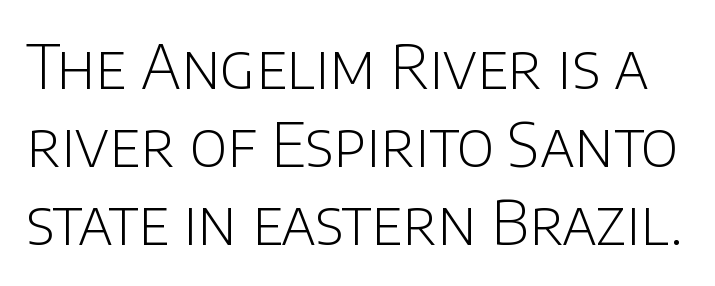
The typesetting does not lean heavy: it is not bold. A typesetter would call this proportional, since set widths differ per character. Unmarked baselines from the first word to the last. Rows of type keep a routine distance in the vertical direction. A typesetter would call this zero additional tracking.
